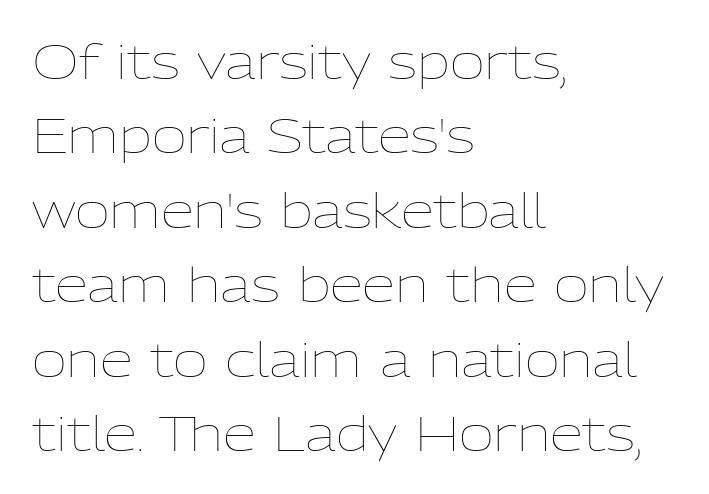
A typesetter would call this zero additional tracking. The space between consecutive lines is moderate. Descender tails drop into unmarked territory. You can tell it's not italic because the verticals are truly vertical.
